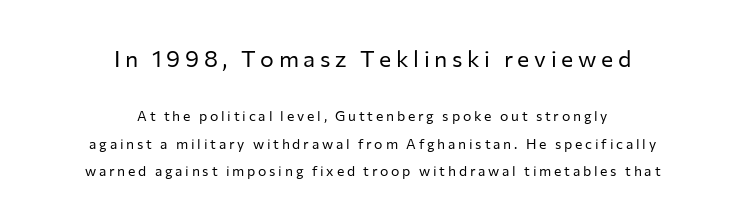
{"italic": "no", "bold": "no", "underline": "no", "align": "center", "line_spacing": "loose", "line_spacing_ratio": 1.96, "letter_spacing": "wide", "letter_spacing_em": 0.2, "larger_block": "first", "size_ratio": 1.64, "glyph_px": 23}
